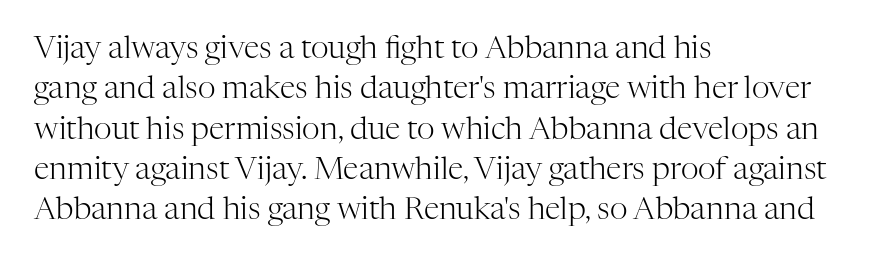
Heaviness? Minimal to ordinary, like unemphasized prose. Casual observation: everything's shoved over to the left. The axis of the letterforms is exactly vertical. Think of a printed novel: that variable character pitch is what you see here. The passage shown has conventional tracking throughout.
